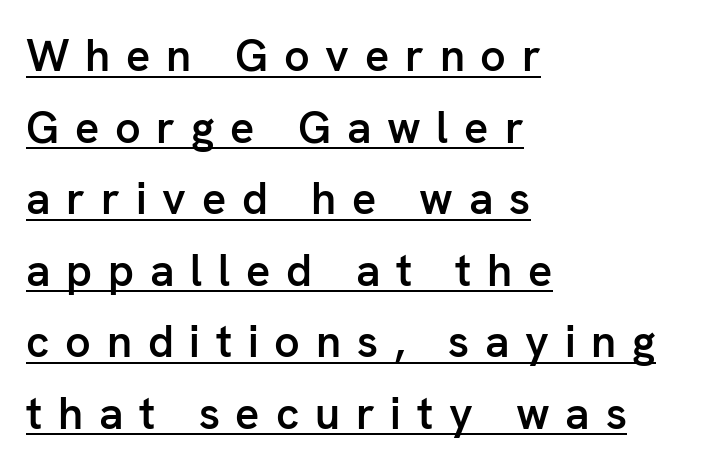
Note the varied advance widths — an 'i' is clearly narrower than an 'm'. Compared with undecorated copy, this sample adds a rule below the words. Is this a sans? Yes — the strokes have no serifs. Tall strokes in this sample are plumb rather than angled. Whoever set this chose a conventional vertical rhythm. Students, note that the glyphs here are deliberately spaced far apart.
